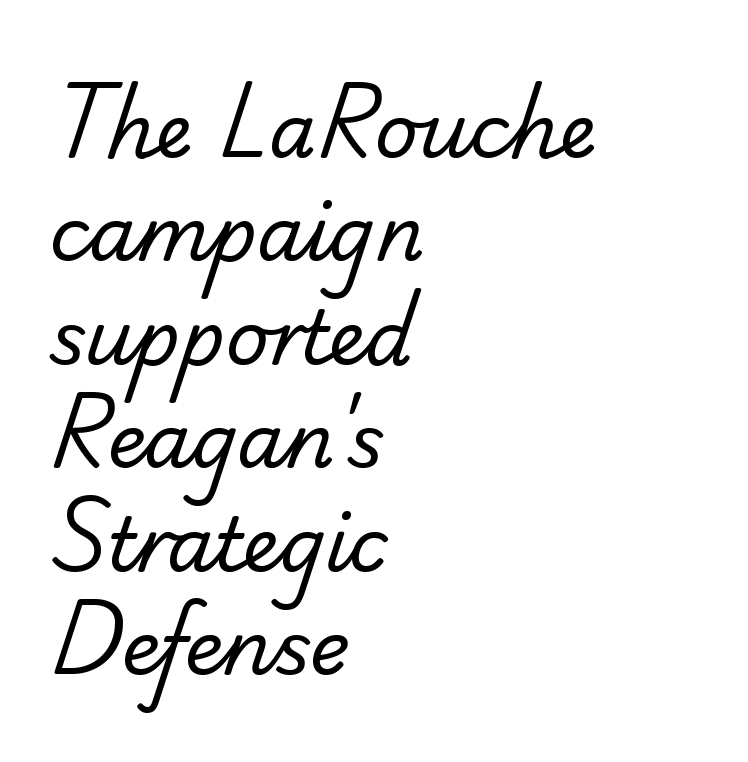
The passage shown has conventional tracking throughout. The passage shown is typed in a proportional face where columns would drift. Note: no serifs on the glyphs. Typeset ragged right — the left edge is the straight one. Ink coverage per letter is moderate at most.
